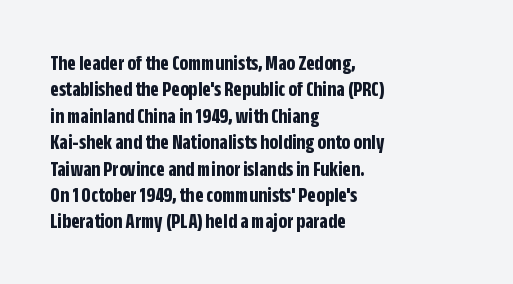
The image shows 22 px bold type, upright; set left-aligned, line spacing 1.2x, normal letter spacing, not underlined.
